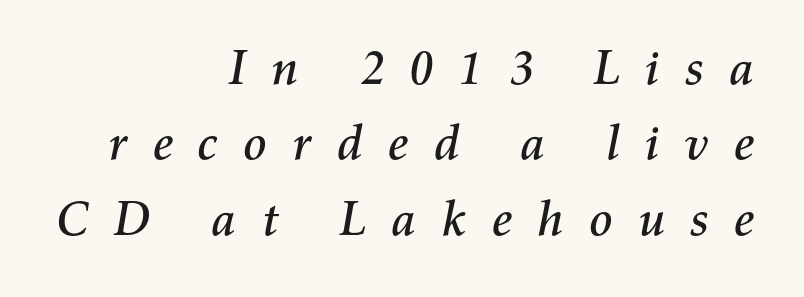
{"italic": "yes", "lean": "right", "slant_degrees": 11, "width": "normal", "stroke_contrast": "medium", "x_height": "medium", "monospaced": "no", "underline": "no", "align": "right", "line_spacing": "normal", "line_spacing_ratio": 1.54, "letter_spacing": "wide", "letter_spacing_em": 0.47, "glyph_px": 49}
